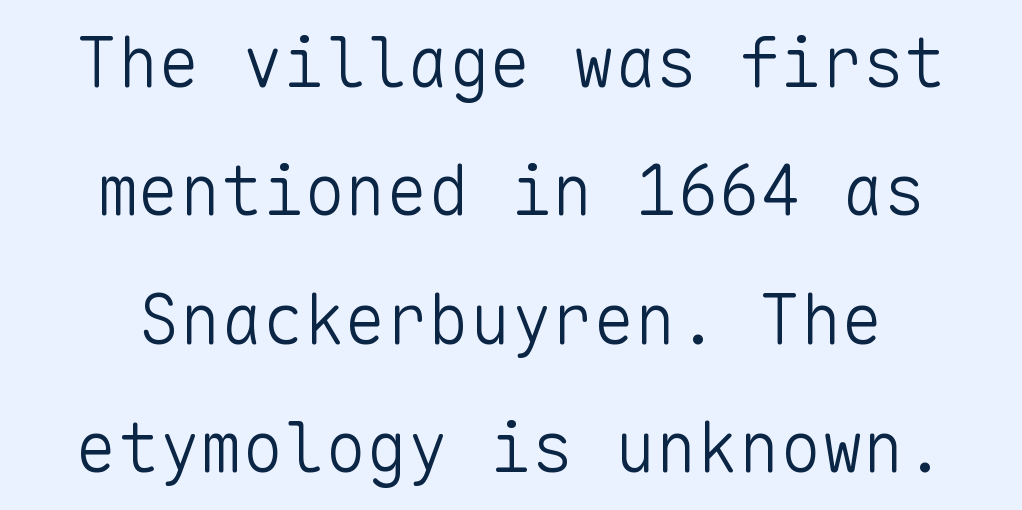
Q: Is the text bold? A: No.
Q: Is the text italic (slanted)? A: No, it is upright.
Q: Is the typeface a serif or a sans-serif typeface? A: Sans-serif.
Q: Is the text underlined? A: No.
Q: How is the paragraph aligned? A: Centered.
Q: Is the spacing between letters normal or unusually wide? A: Normal.
Q: Width (condensed, normal, or wide)? A: Normal.
Q: Stroke contrast? A: Low.
Q: x-height? A: Medium.
Q: Monospaced? A: Yes.
